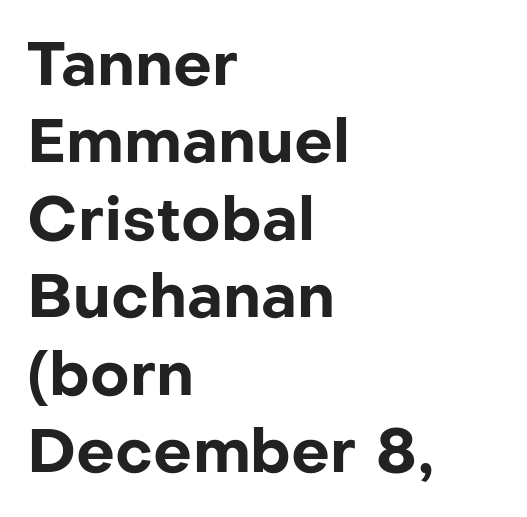
{"serif": "no", "italic": "no", "bold": "yes", "weight": "bold", "width": "normal", "stroke_contrast": "low", "x_height": "medium", "monospaced": "no", "underline": "no", "align": "left", "line_spacing": "normal", "line_spacing_ratio": 1.27, "letter_spacing": "normal", "letter_spacing_em": 0.0, "glyph_px": 61}
